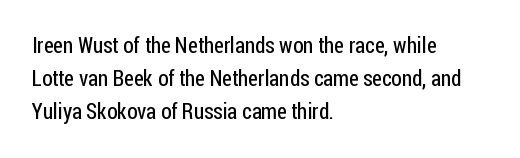
The image shows 22 px text type, upright; set left-aligned, normal line spacing (1.51x), normal letter spacing, not underlined.
